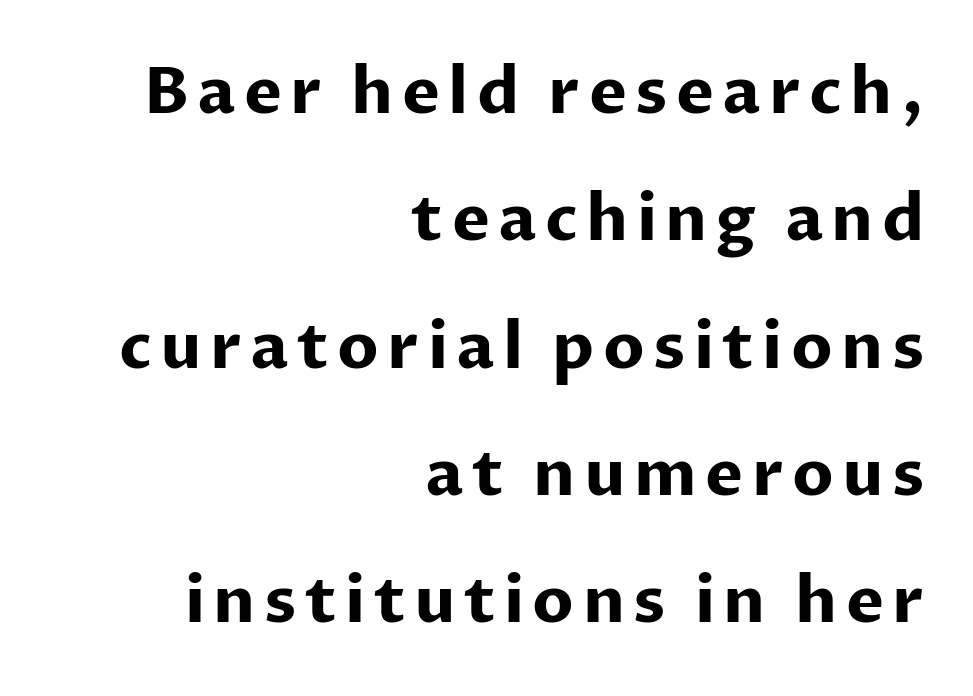
The image shows 64 px bold sans-serif type, upright; set right-aligned, loose line spacing (1.99x), not underlined; low stroke contrast and a medium x-height.
